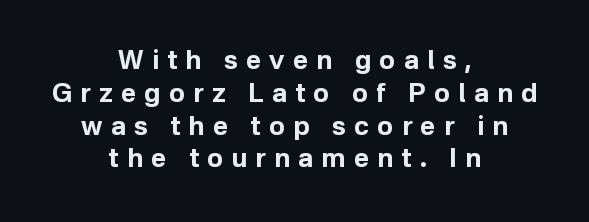
Q: Is the text bold? A: Yes.
Q: Is the text italic (slanted)? A: No, it is upright.
Q: Is the text underlined? A: No.
Q: How is the paragraph aligned? A: Centered.
Q: Is the spacing between letters normal or unusually wide? A: Unusually wide.
Q: Is the spacing between lines tight, normal or loose? A: Normal.
